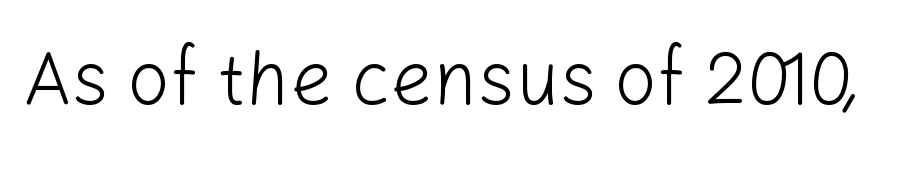
Character widths vary here, with narrow letters taking less room than wide ones. The string is rendered with underlining switched off. The font family rendered here belongs to the sans-serif group. Nothing unusual about the tracking: characters are spaced as the font intends. Counters stay open thanks to moderate or lighter strokes.
